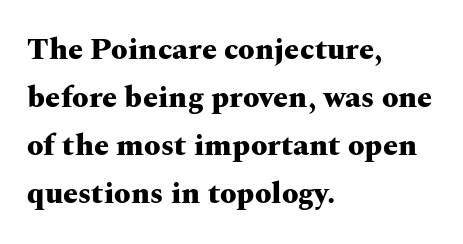
The image shows 30 px heavy, wide serif type, upright; set left-aligned, normal line spacing (1.6x), normal letter spacing, not underlined; medium stroke contrast and a medium x-height.
